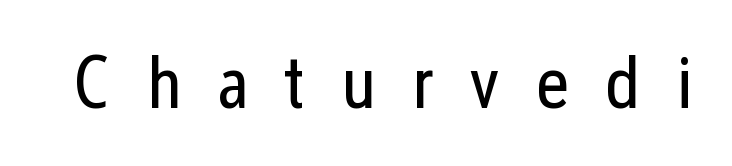
The image shows 74 px regular-weight, condensed sans-serif type, upright; set unusually wide letter spacing (+0.48 em), not underlined; low stroke contrast and a medium x-height.
